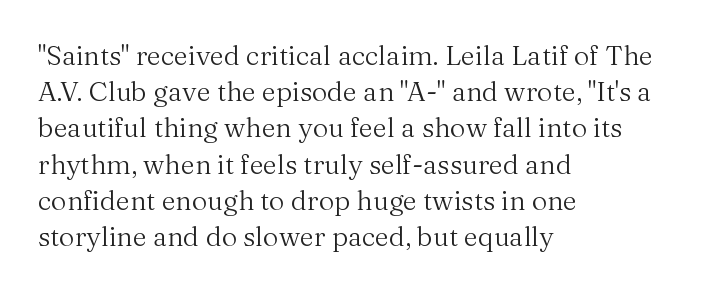
The image shows 27 px text type, upright; set left-aligned, normal line spacing (1.34x), normal letter spacing, not underlined.
